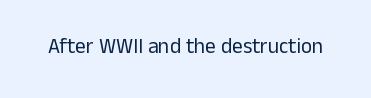
Q: Is the text bold? A: No.
Q: Is the text italic (slanted)? A: No, it is upright.
Q: Is the text underlined? A: No.
Q: Is the spacing between letters normal or unusually wide? A: Normal.
